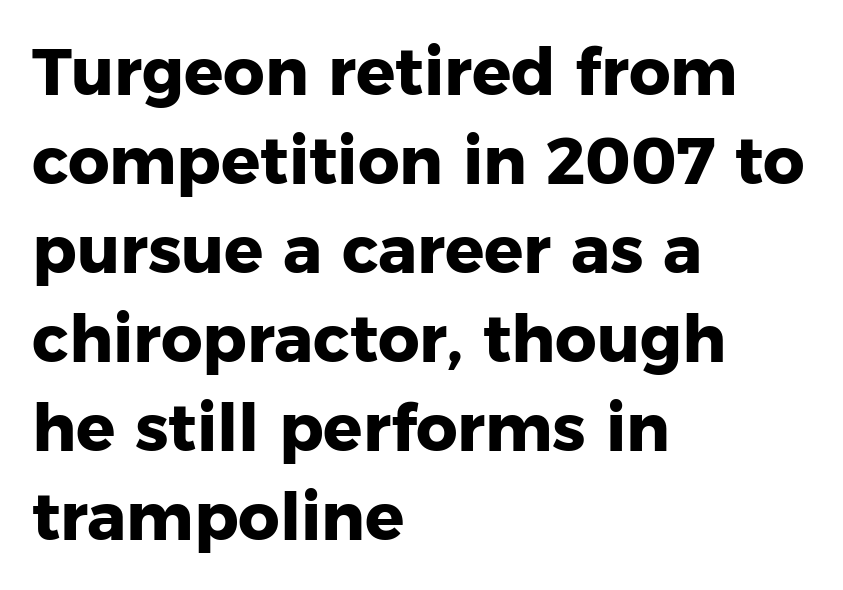
{"serif": "no", "italic": "no", "bold": "yes", "weight": "heavy", "width": "normal", "stroke_contrast": "low", "x_height": "medium", "monospaced": "no", "underline": "no", "align": "left", "line_spacing": "normal", "line_spacing_ratio": 1.37, "letter_spacing": "normal", "letter_spacing_em": 0.0, "glyph_px": 65}
